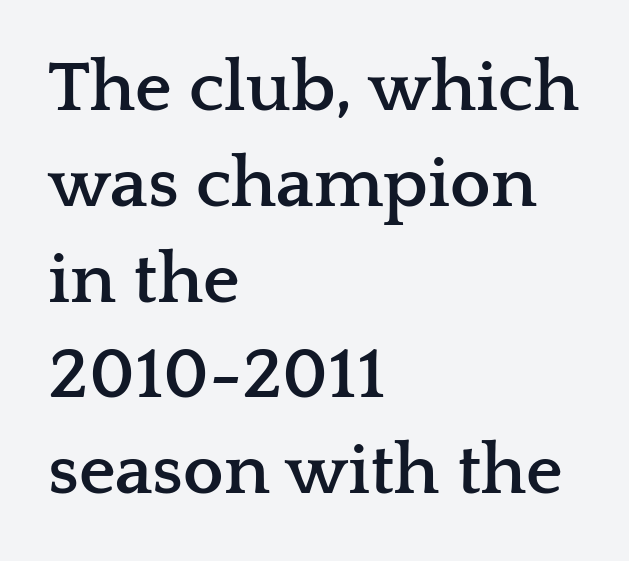
Q: Is the text bold? A: Yes.
Q: Is the text italic (slanted)? A: No, it is upright.
Q: Is the typeface a serif or a sans-serif typeface? A: Serif.
Q: Is the text underlined? A: No.
Q: How is the paragraph aligned? A: Left-aligned.
Q: Is the spacing between letters normal or unusually wide? A: Normal.
Q: Is the spacing between lines tight, normal or loose? A: Normal.
Q: Width (condensed, normal, or wide)? A: Wide.
Q: Stroke contrast? A: Low.
Q: x-height? A: Medium.
Q: Monospaced? A: No.
